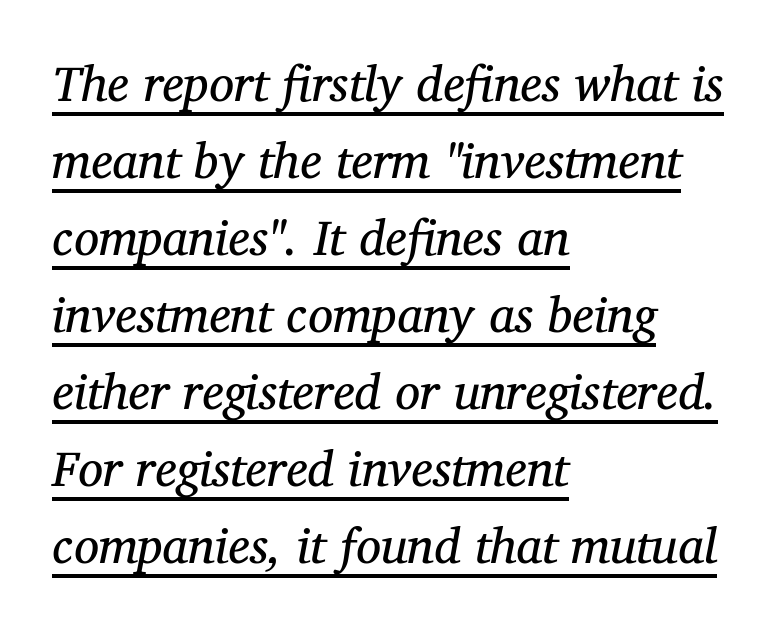
Look at the bottom of the vertical strokes: they flare into serifs here. Here the glyphs are tracked normally, forming tight word shapes. A continuous stroke trails under the words, as in a hyperlink. If you measured baseline to baseline, you'd find a middling distance.
